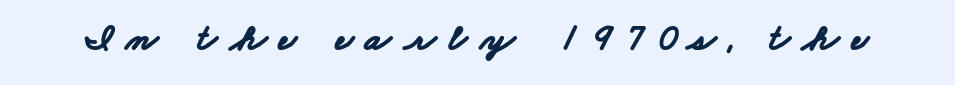
The image shows 38 px bold, wide sans-serif type; set unusually wide letter spacing (+0.32 em), not underlined; low stroke contrast and a small x-height.
